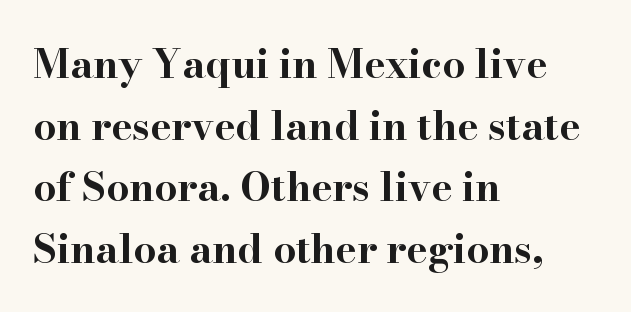
{"serif": "yes", "italic": "no", "bold": "yes", "weight": "bold", "width": "wide", "stroke_contrast": "high", "x_height": "small", "monospaced": "no", "underline": "no", "align": "left", "line_spacing": "normal", "line_spacing_ratio": 1.54, "letter_spacing": "normal", "letter_spacing_em": 0.0, "glyph_px": 40}
